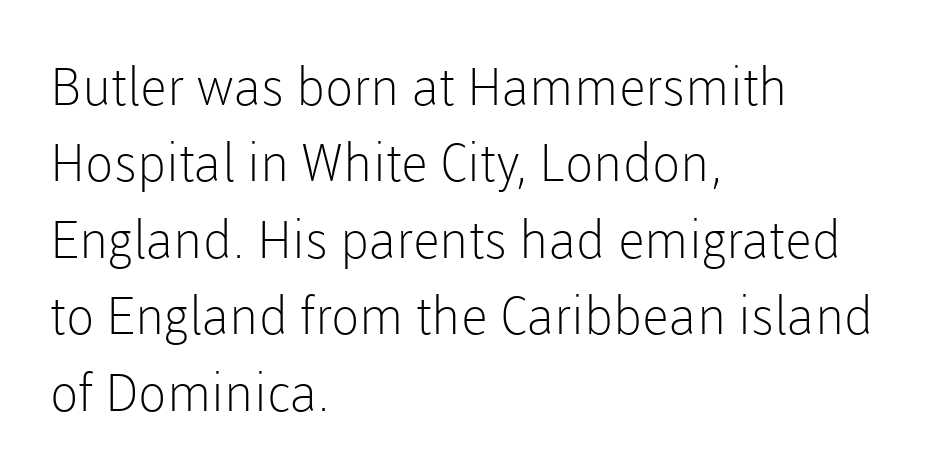
The letters stand upright; this is a roman face. Letters have the restrained weight of plain body copy at most. Do the characters align in a grid? No, the font is proportional. This sample uses plain, unmodified letter spacing. Words float on clear page, feet unadorned. Line beginnings align vertically; line endings do not.
